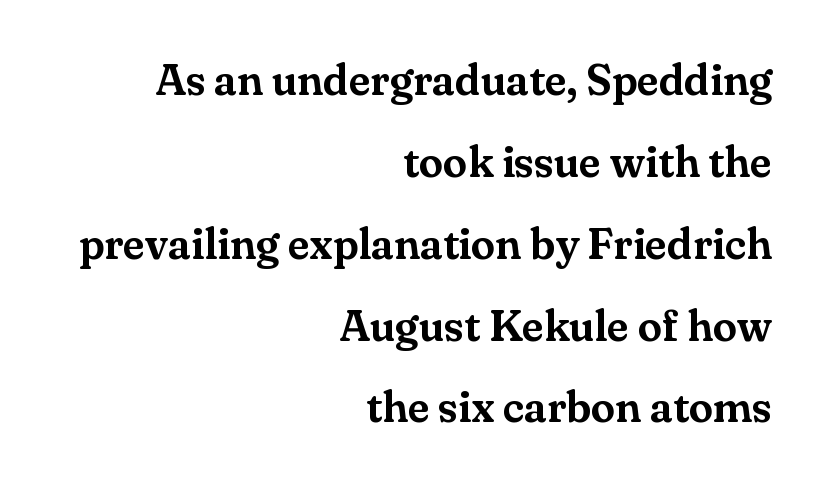
{"serif": "yes", "italic": "no", "width": "normal", "stroke_contrast": "medium", "x_height": "small", "monospaced": "no", "underline": "no", "align": "right", "line_spacing_ratio": 1.86, "letter_spacing": "normal", "letter_spacing_em": 0.0, "glyph_px": 44}
